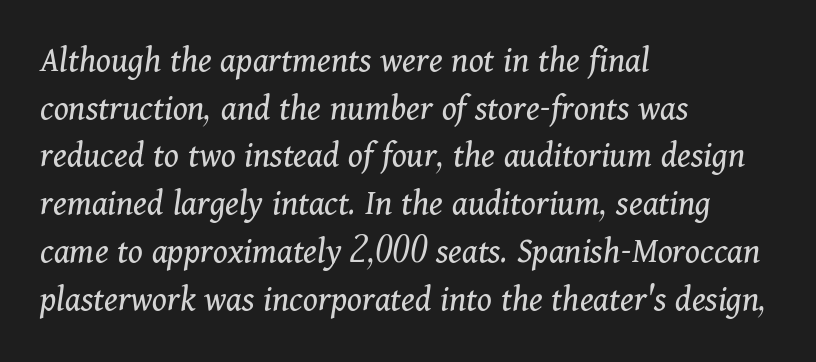
{"serif": "yes", "italic": "yes", "lean": "right", "slant_degrees": 11, "bold": "no", "weight": "regular", "width": "normal", "stroke_contrast": "medium", "x_height": "medium", "monospaced": "no", "underline": "no", "align": "left", "line_spacing": "normal", "line_spacing_ratio": 1.29, "letter_spacing": "normal", "letter_spacing_em": 0.0, "glyph_px": 37}
